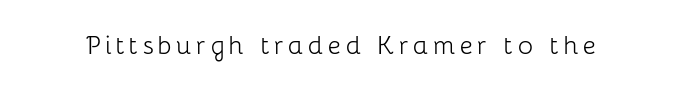
Q: Is the text bold? A: No.
Q: Is the text italic (slanted)? A: No, it is upright.
Q: Is the typeface a serif or a sans-serif typeface? A: Sans-serif.
Q: Is the text underlined? A: No.
Q: Width (condensed, normal, or wide)? A: Normal.
Q: Stroke contrast? A: Low.
Q: x-height? A: Medium.
Q: Monospaced? A: No.
